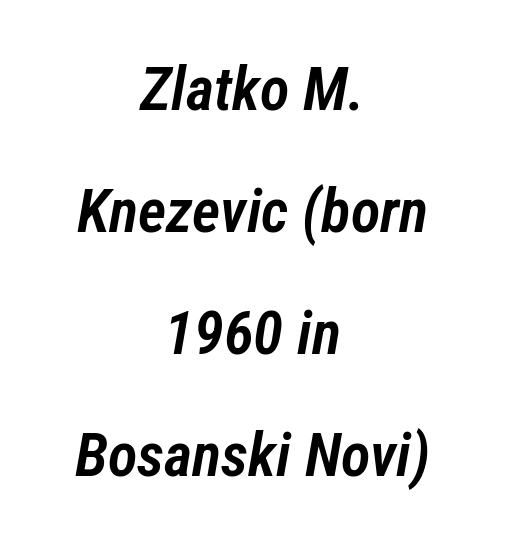
Horizontal alignment here is central, giving a formal, balanced look. This sample has the flowing, uneven cadence of proportional lettering. Honestly, the rows look like they've been pulled way apart. Strokes here are thickened, but only to semibold level. The baseline area is clear. Slant detected: the letters are inclined.
